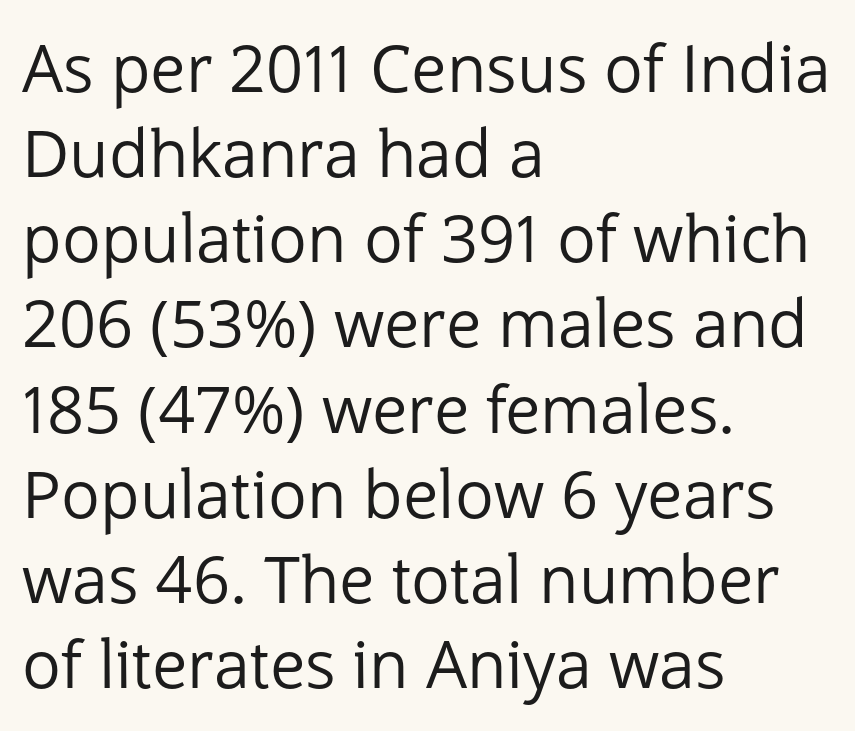
Q: Is the text bold? A: No.
Q: Is the text italic (slanted)? A: No, it is upright.
Q: Is the typeface a serif or a sans-serif typeface? A: Sans-serif.
Q: Is the text underlined? A: No.
Q: How is the paragraph aligned? A: Left-aligned.
Q: Is the spacing between letters normal or unusually wide? A: Normal.
Q: Is the spacing between lines tight, normal or loose? A: Normal.
Q: Width (condensed, normal, or wide)? A: Normal.
Q: Stroke contrast? A: Low.
Q: x-height? A: Medium.
Q: Monospaced? A: No.
